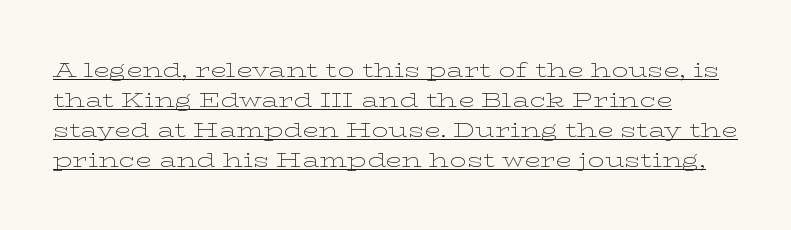
Q: Is the text bold? A: No.
Q: Is the text italic (slanted)? A: No, it is upright.
Q: Is the text underlined? A: Yes.
Q: Is the spacing between letters normal or unusually wide? A: Normal.
Q: Is the spacing between lines tight, normal or loose? A: Normal.
